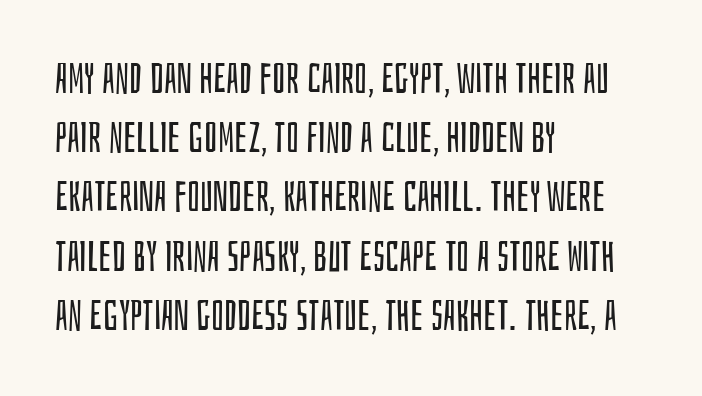
The image shows 42 px regular-weight, condensed sans-serif type, upright; set left-aligned, normal line spacing (1.41x), normal letter spacing, not underlined; low stroke contrast and a large x-height.
